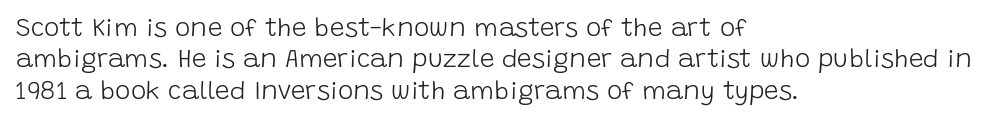
What stands out about the letter spacing? Nothing — it is the standard amount. The rendering anchors every line to the left-hand side. A light-to-regular cut is what we see here. Ordinary non-slanted type is in use.
